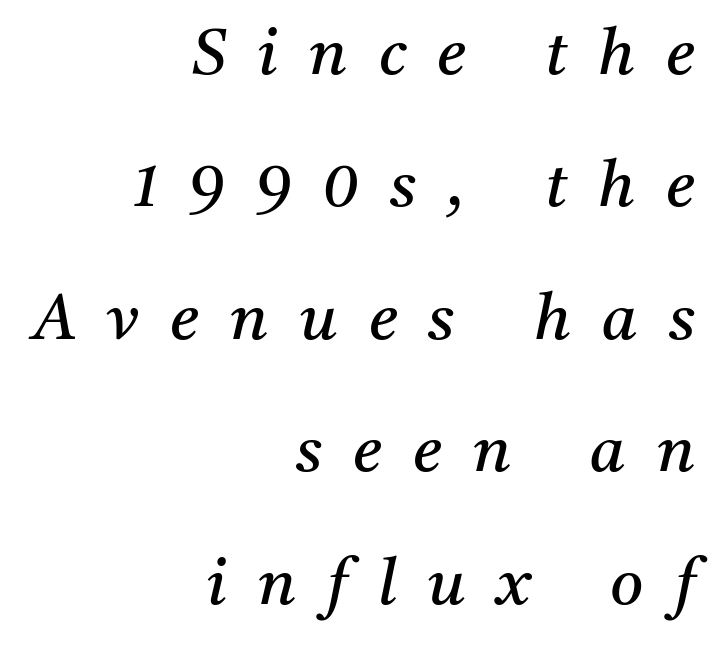
Q: Is the text bold? A: No.
Q: Is the text italic (slanted)? A: Yes, it leans right by about 11 degrees.
Q: Is the typeface a serif or a sans-serif typeface? A: Serif.
Q: Is the text underlined? A: No.
Q: How is the paragraph aligned? A: Right-aligned.
Q: Is the spacing between letters normal or unusually wide? A: Unusually wide.
Q: Is the spacing between lines tight, normal or loose? A: Loose.
Q: Width (condensed, normal, or wide)? A: Normal.
Q: Stroke contrast? A: Medium.
Q: x-height? A: Medium.
Q: Monospaced? A: No.
